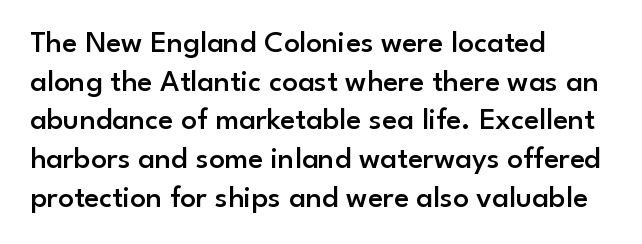
The image shows 31 px semibold sans-serif type, upright; set left-aligned, normal line spacing (1.25x), normal letter spacing, not underlined; low stroke contrast and a small x-height.
